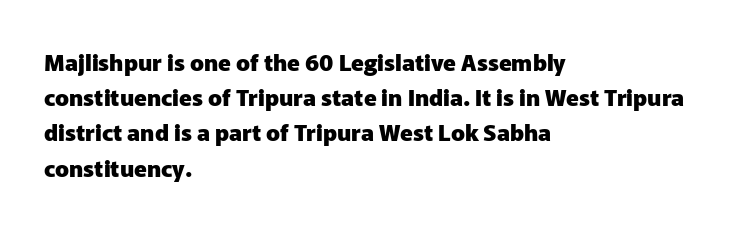
The image shows 23 px bold type, upright; set left-aligned, normal line spacing (1.53x), normal letter spacing, not underlined.
